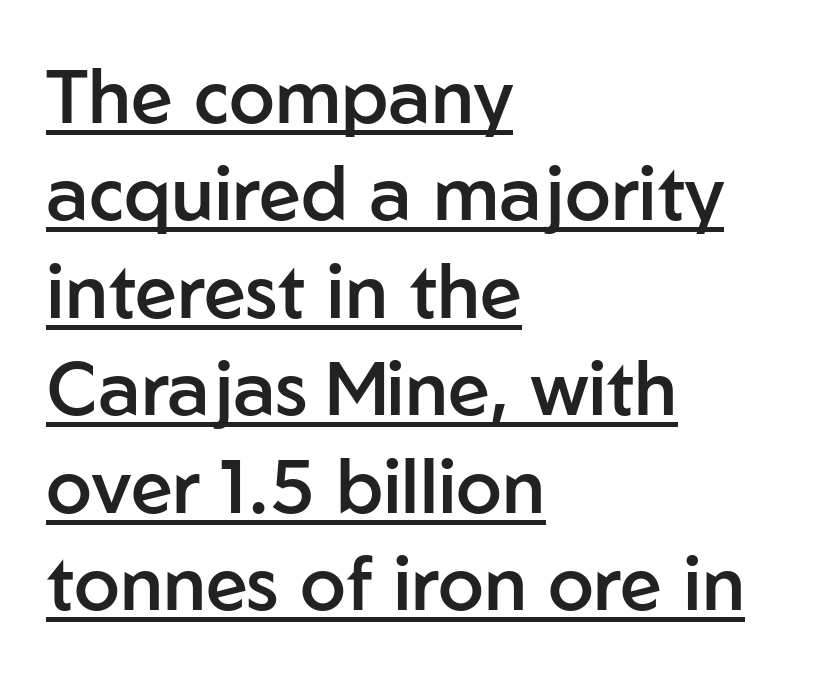
The image shows 75 px semibold sans-serif type, upright; set left-aligned, normal line spacing (1.3x), normal letter spacing, underlined; low stroke contrast and a medium x-height.
